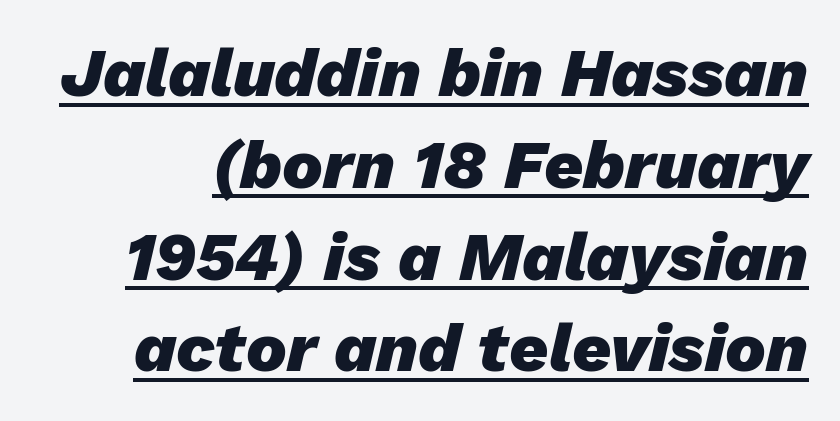
Q: Is the text bold? A: Yes.
Q: Is the text italic (slanted)? A: Yes, it leans right by about 13 degrees.
Q: Is the text underlined? A: Yes.
Q: Is the spacing between letters normal or unusually wide? A: Normal.
Q: Is the spacing between lines tight, normal or loose? A: Normal.
Q: Width (condensed, normal, or wide)? A: Normal.
Q: Stroke contrast? A: Low.
Q: x-height? A: Medium.
Q: Monospaced? A: No.
